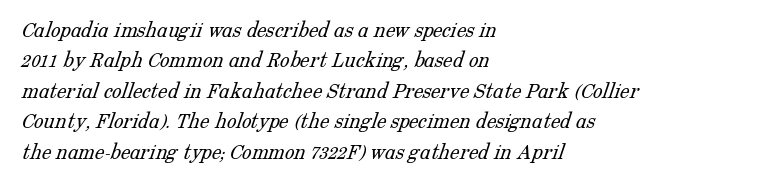
Q: Is the text bold? A: No.
Q: Is the text underlined? A: No.
Q: How is the paragraph aligned? A: Left-aligned.
Q: Is the spacing between letters normal or unusually wide? A: Normal.
Q: Is the spacing between lines tight, normal or loose? A: Normal.
